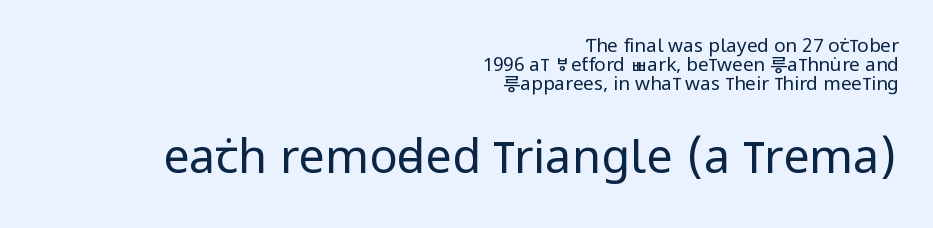
{"serif": "no", "italic": "no", "bold": "no", "weight": "regular", "width": "condensed", "stroke_contrast": "low", "x_height": "large", "monospaced": "no", "underline": "no", "align": "right", "line_spacing": "tight", "line_spacing_ratio": 1.01, "letter_spacing": "normal", "letter_spacing_em": 0.0, "larger_block": "second", "size_ratio": 2.47, "glyph_px": 47}
